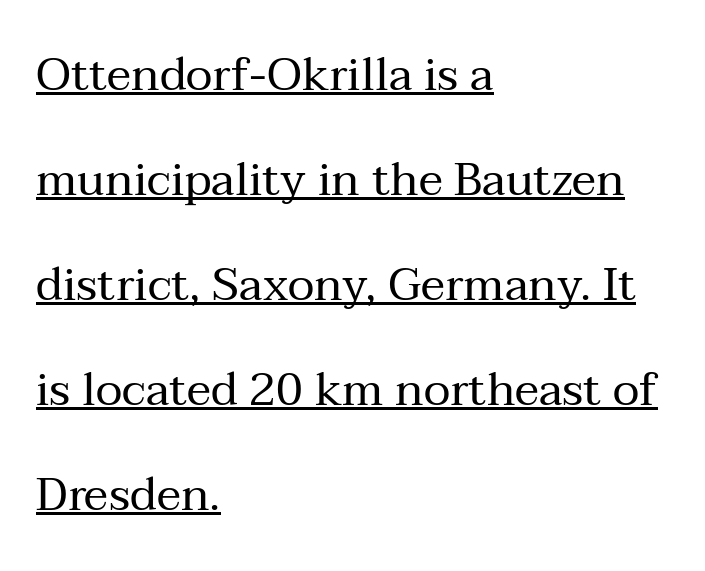
The image shows 46 px regular-weight serif type, upright; set left-aligned, loose line spacing (2.28x), normal letter spacing, underlined; medium stroke contrast and a medium x-height.
